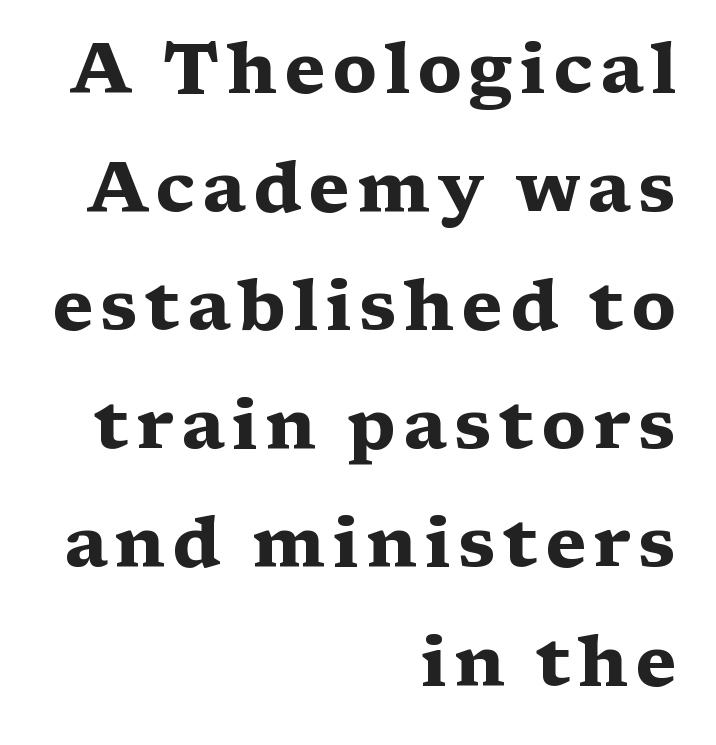
The image shows 71 px heavy, wide serif type, upright; set right-aligned, normal line spacing (1.67x), not underlined; medium stroke contrast and a medium x-height.
